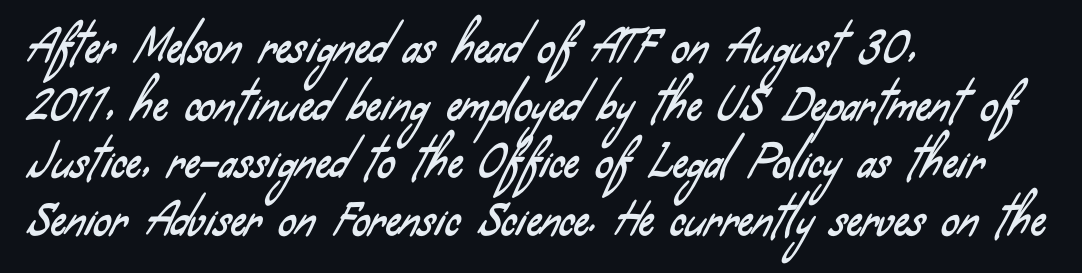
I'd call this a sans setting — the letters go barefoot. The passage is arranged the way most books set body copy — flush left. The horizontal fit of the characters is conventional and even. Spacing verdict: proportional, widths tailored to each character. What's the leading like? Ordinary, nothing unusual.
